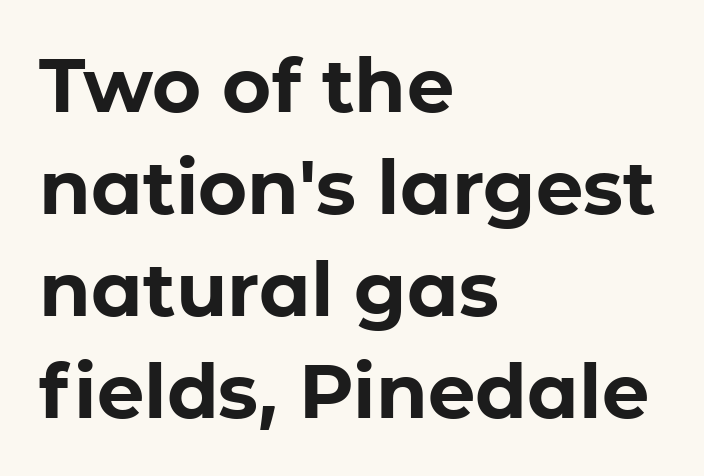
Standard letterfit; no display-style spreading of the glyphs. The space directly below the letters is spotless. A normal amount of white space separates one row of letters from the next. Proportional: the letters do not fall into vertical columns. The glyphs in this specimen are sans serif.
